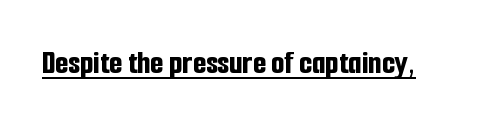
Q: Is the text bold? A: Yes.
Q: Is the text italic (slanted)? A: No, it is upright.
Q: Is the typeface a serif or a sans-serif typeface? A: Sans-serif.
Q: Is the text underlined? A: Yes.
Q: Is the spacing between letters normal or unusually wide? A: Normal.
Q: Width (condensed, normal, or wide)? A: Condensed.
Q: Stroke contrast? A: Low.
Q: x-height? A: Medium.
Q: Monospaced? A: No.
